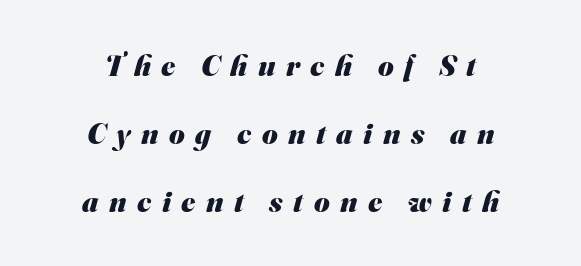
The image shows 30 px heavy sans-serif type; set centered, loose line spacing (2.26x), unusually wide letter spacing (+0.35 em), not underlined; medium stroke contrast and a small x-height.
